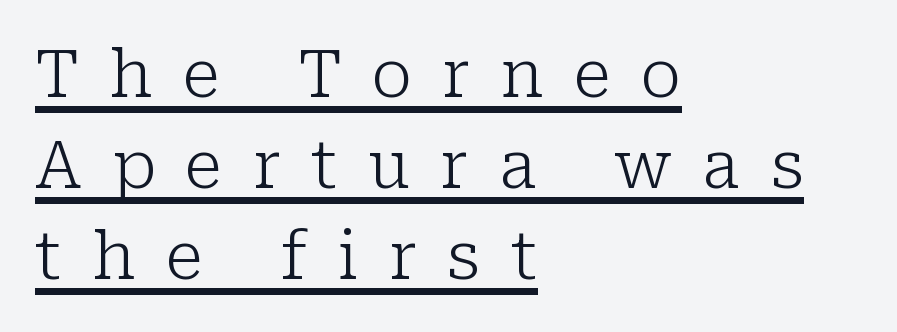
Q: Is the text bold? A: No.
Q: Is the text italic (slanted)? A: No, it is upright.
Q: Is the typeface a serif or a sans-serif typeface? A: Serif.
Q: Is the text underlined? A: Yes.
Q: How is the paragraph aligned? A: Left-aligned.
Q: Is the spacing between letters normal or unusually wide? A: Unusually wide.
Q: Is the spacing between lines tight, normal or loose? A: Normal.
Q: Width (condensed, normal, or wide)? A: Normal.
Q: Stroke contrast? A: Low.
Q: x-height? A: Medium.
Q: Monospaced? A: No.
